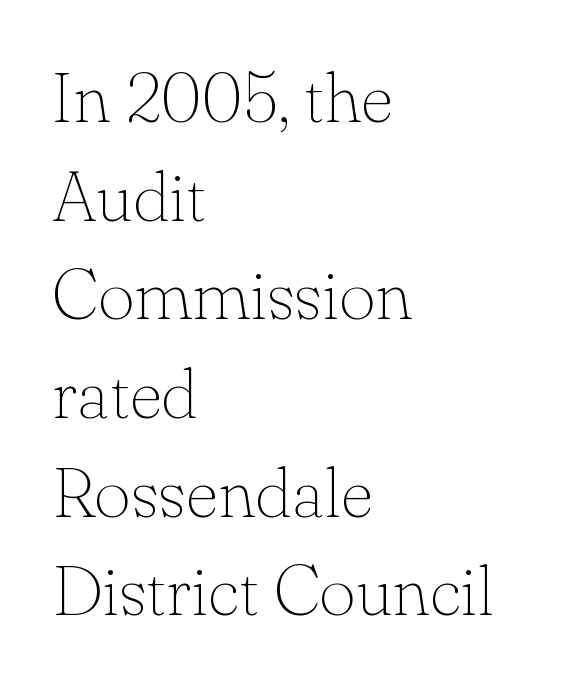
The type sits square on the baseline with zero lean. Layout note: lines flush left. Glance below the letters and you will spot only blank space. Leading matches the norm, producing a regular column.
